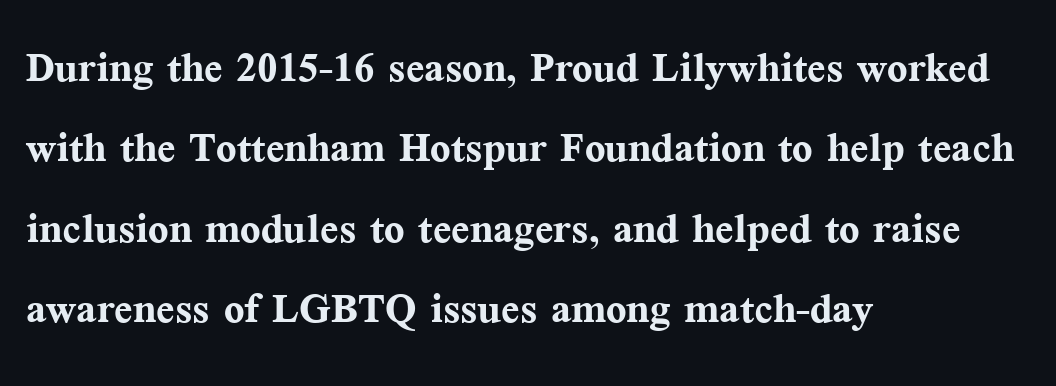
The image shows 54 px semibold serif type, upright; set left-aligned, normal line spacing (1.49x), normal letter spacing, not underlined; medium stroke contrast and a medium x-height.
